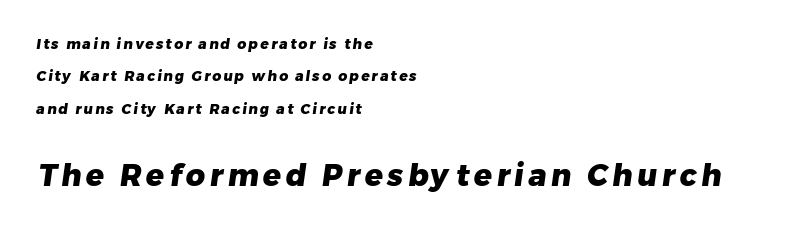
{"serif": "no", "bold": "yes", "weight": "heavy", "width": "normal", "stroke_contrast": "low", "x_height": "medium", "monospaced": "no", "underline": "no", "align": "left", "line_spacing": "loose", "line_spacing_ratio": 2.31, "larger_block": "second", "size_ratio": 2.14, "glyph_px": 30}
